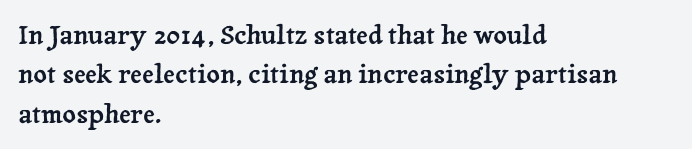
The image shows 26 px text type, upright; set left-aligned, normal line spacing (1.51x), normal letter spacing, not underlined.
